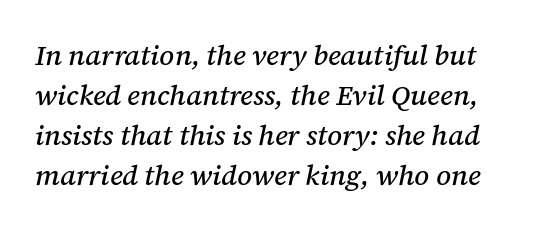
Successive baselines arrive at the customary interval. Plain, unruled lines of type. Does the lettering tilt? It does — this is italic. This rendering leaves character spacing at its baseline value. Think of a printed novel: that variable character pitch is what you see here. Stroke terminals: seriffed.
